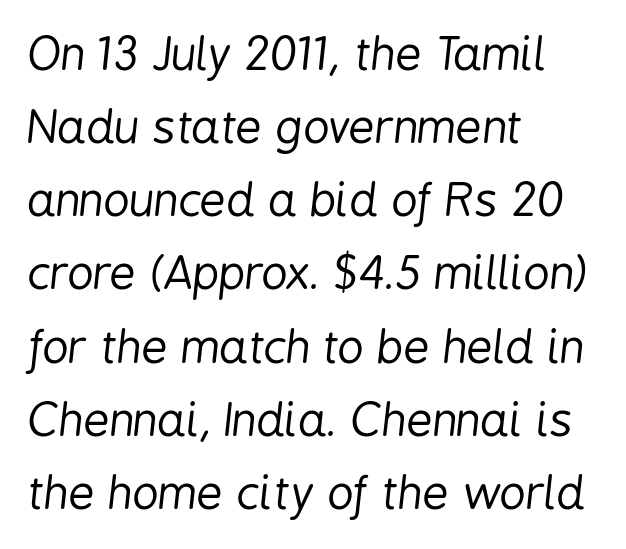
Q: Is the text bold? A: No.
Q: Is the text italic (slanted)? A: Yes, it leans right by about 6 degrees.
Q: Is the text underlined? A: No.
Q: How is the paragraph aligned? A: Left-aligned.
Q: Is the spacing between letters normal or unusually wide? A: Normal.
Q: Is the spacing between lines tight, normal or loose? A: Normal.
Q: Width (condensed, normal, or wide)? A: Condensed.
Q: Stroke contrast? A: Low.
Q: x-height? A: Medium.
Q: Monospaced? A: No.
